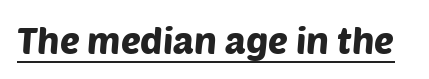
Spacing verdict: proportional, widths tailored to each character. Check where the strokes stop: nothing finishes them off — pure sans. The face used here appears with an underline applied. Each word holds together tightly as a unit, with standard inter-letter gaps.
